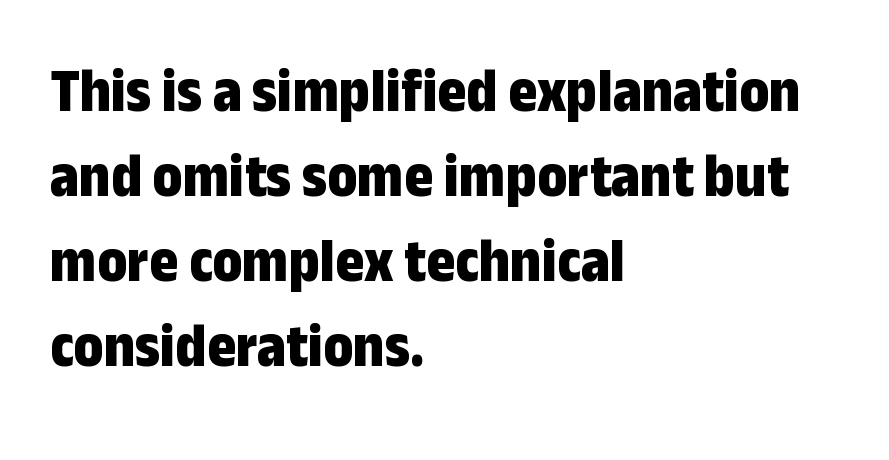
{"serif": "no", "italic": "no", "bold": "yes", "weight": "bold", "width": "condensed", "stroke_contrast": "low", "x_height": "medium", "monospaced": "no", "underline": "no", "align": "left", "line_spacing": "normal", "line_spacing_ratio": 1.37, "letter_spacing": "normal", "letter_spacing_em": 0.0, "glyph_px": 62}
